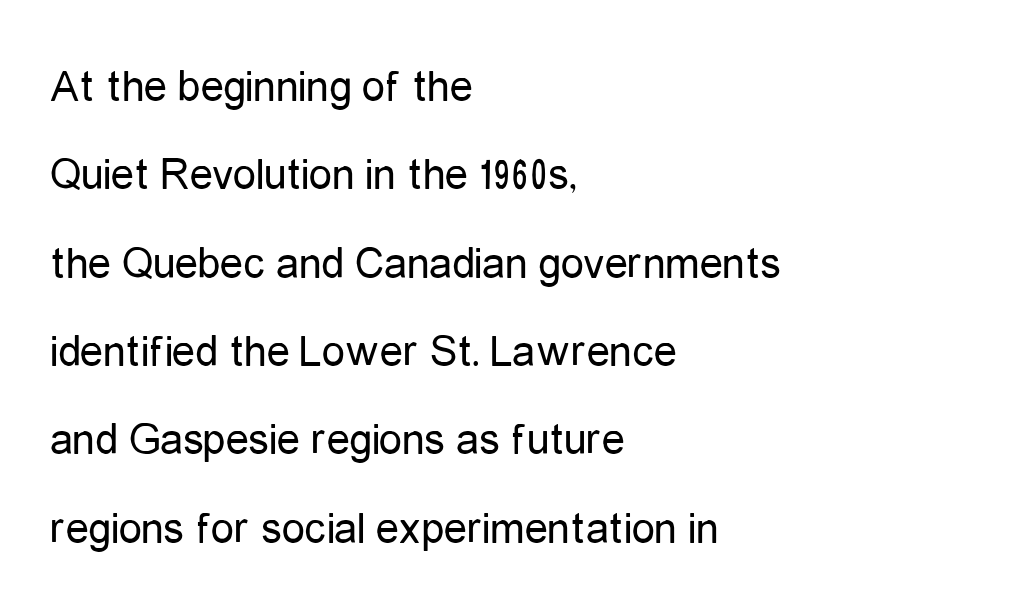
The image shows 46 px regular-weight, condensed sans-serif type, upright; set left-aligned, loose line spacing (1.92x), normal letter spacing, not underlined; low stroke contrast and a medium x-height.
